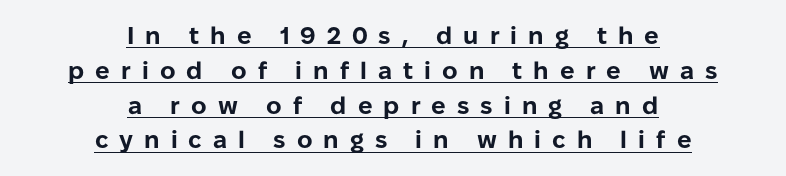
Q: Is the text bold? A: Yes.
Q: Is the text italic (slanted)? A: No, it is upright.
Q: Is the text underlined? A: Yes.
Q: How is the paragraph aligned? A: Centered.
Q: Is the spacing between letters normal or unusually wide? A: Unusually wide.
Q: Is the spacing between lines tight, normal or loose? A: Normal.
